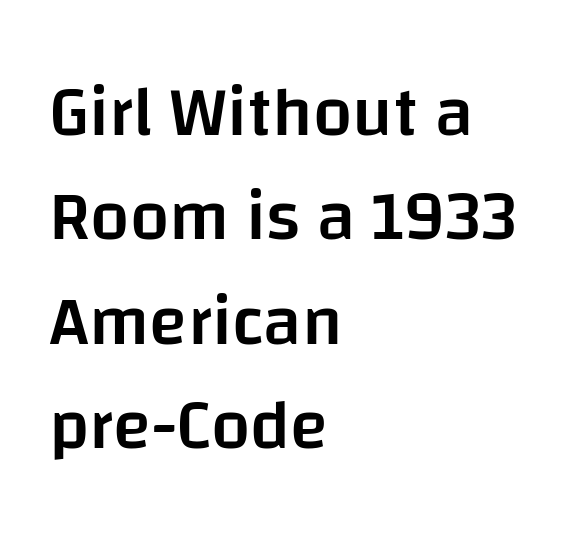
The image shows 70 px semibold sans-serif type, upright; set left-aligned, normal line spacing (1.49x), normal letter spacing, not underlined; low stroke contrast and a large x-height.
